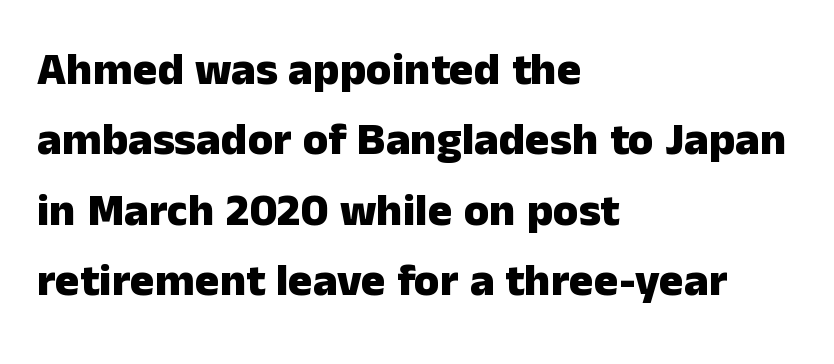
{"serif": "no", "italic": "no", "bold": "yes", "weight": "heavy", "width": "normal", "stroke_contrast": "low", "x_height": "medium", "monospaced": "no", "underline": "no", "align": "left", "line_spacing": "normal", "line_spacing_ratio": 1.53, "letter_spacing": "normal", "letter_spacing_em": 0.0, "glyph_px": 46}
